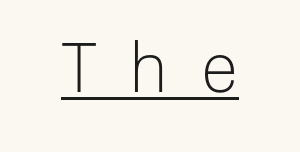
Italic: no, the glyphs are upright roman. Do the characters align in a grid? No, the font is proportional. A rule runs beneath these lines of type. This is sans-serif lettering, the kind often seen on screens and signage.
